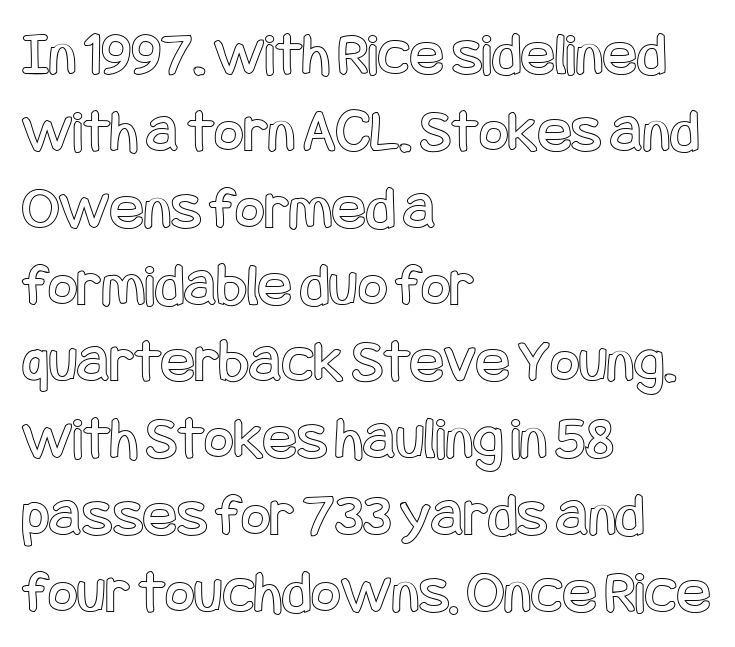
Q: Is the text italic (slanted)? A: No, it is upright.
Q: Is the text underlined? A: No.
Q: How is the paragraph aligned? A: Left-aligned.
Q: Is the spacing between letters normal or unusually wide? A: Normal.
Q: Width (condensed, normal, or wide)? A: Condensed.
Q: x-height? A: Large.
